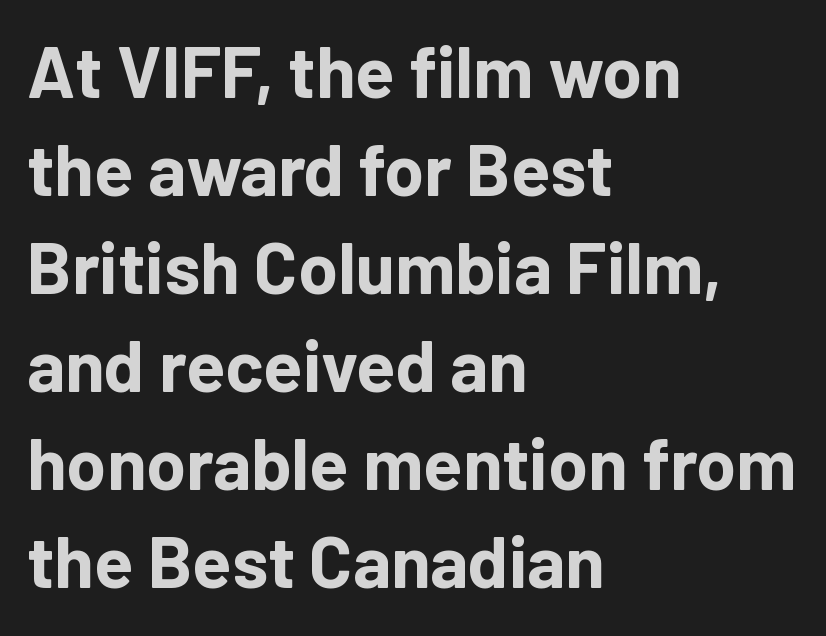
The image shows 72 px bold sans-serif type, upright; set left-aligned, normal line spacing (1.36x), normal letter spacing, not underlined; low stroke contrast and a medium x-height.
